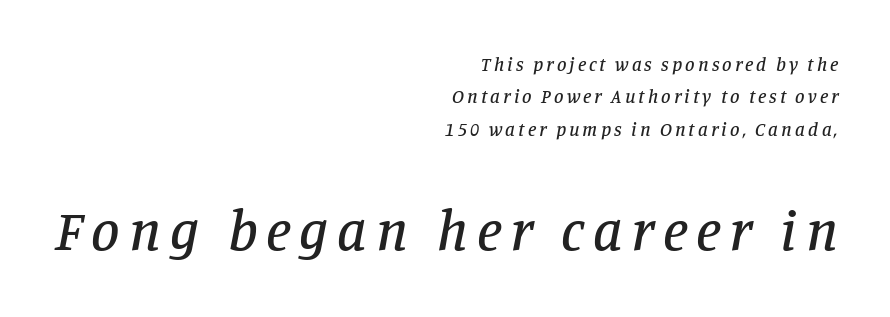
Q: Is the text italic (slanted)? A: Yes, it leans right by about 11 degrees.
Q: Is the typeface a serif or a sans-serif typeface? A: Serif.
Q: Is the text underlined? A: No.
Q: How is the paragraph aligned? A: Right-aligned.
Q: Is the spacing between lines tight, normal or loose? A: Normal.
Q: Which block of text is set in a larger size, the first (top) or the second (bottom)? A: The second (bottom) one.
Q: Width (condensed, normal, or wide)? A: Normal.
Q: Stroke contrast? A: Low.
Q: x-height? A: Large.
Q: Monospaced? A: No.
